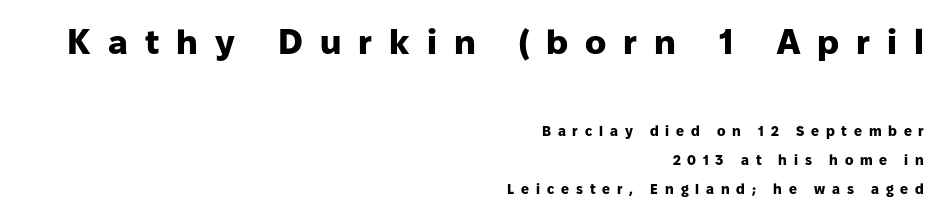
The image shows 35 px heavy sans-serif type, upright; set right-aligned, loose line spacing (2.08x), unusually wide letter spacing (+0.49 em), not underlined; the first (top) block is 2.5x larger; low stroke contrast and a medium x-height.
